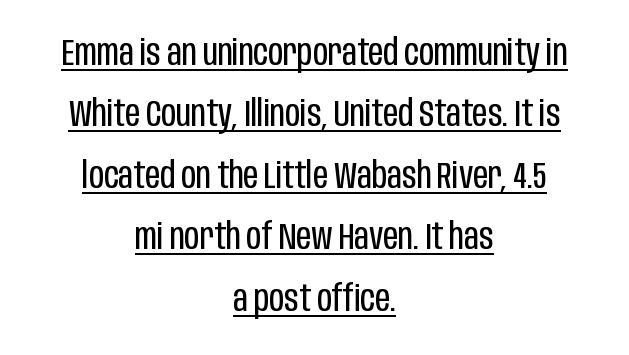
The image shows 37 px regular-weight, condensed sans-serif type, upright; set centered, normal line spacing (1.66x), normal letter spacing, underlined; low stroke contrast and a large x-height.
